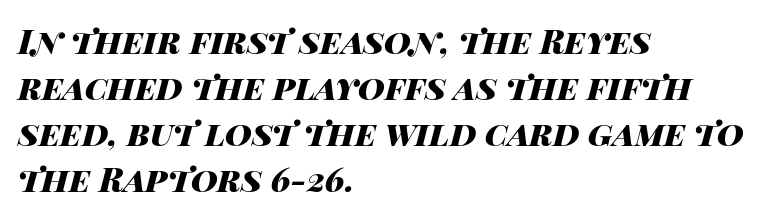
The image shows 33 px heavy, wide type, italic (leaning right); set left-aligned, normal line spacing (1.39x), normal letter spacing, not underlined; high stroke contrast and a large x-height.
